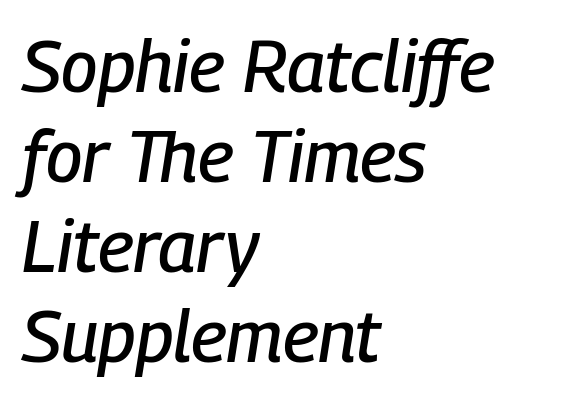
{"italic": "yes", "lean": "right", "slant_degrees": 9, "width": "condensed", "stroke_contrast": "low", "x_height": "medium", "monospaced": "no", "underline": "no", "align": "left", "line_spacing": "normal", "line_spacing_ratio": 1.25, "letter_spacing": "normal", "letter_spacing_em": 0.0, "glyph_px": 72}
